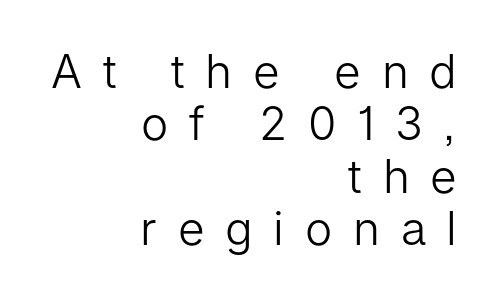
Q: Is the text bold? A: No.
Q: Is the text italic (slanted)? A: No, it is upright.
Q: Is the typeface a serif or a sans-serif typeface? A: Sans-serif.
Q: Is the text underlined? A: No.
Q: How is the paragraph aligned? A: Right-aligned.
Q: Is the spacing between letters normal or unusually wide? A: Unusually wide.
Q: Is the spacing between lines tight, normal or loose? A: Tight.
Q: Width (condensed, normal, or wide)? A: Normal.
Q: Stroke contrast? A: Low.
Q: x-height? A: Medium.
Q: Monospaced? A: No.
